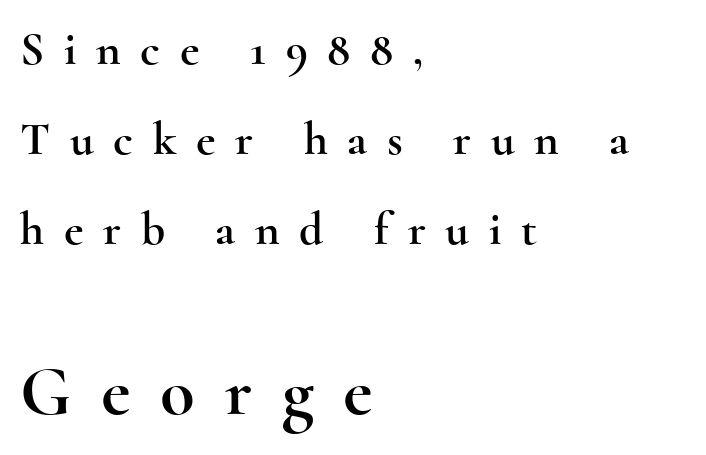
The image shows 71 px wide serif type, upright; set left-aligned, loose line spacing (1.92x), unusually wide letter spacing (+0.42 em), not underlined; the second (bottom) block is 1.51x larger; a small x-height.
